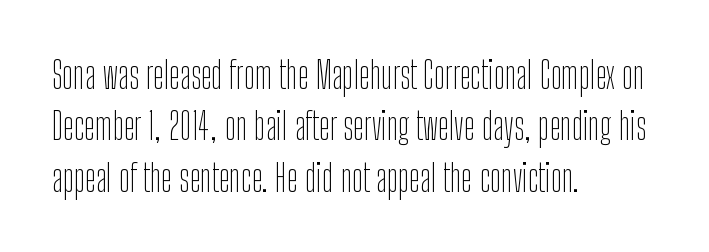
The image shows 37 px thin, condensed sans-serif type, upright; set left-aligned, normal line spacing (1.39x), normal letter spacing, not underlined; low stroke contrast and a medium x-height.
